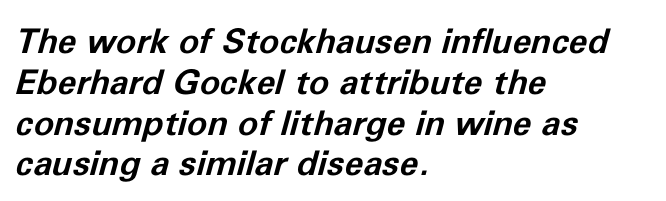
The image shows 34 px bold type, italic (leaning right); set left-aligned, line spacing 1.2x, normal letter spacing, not underlined; low stroke contrast and a medium x-height.
